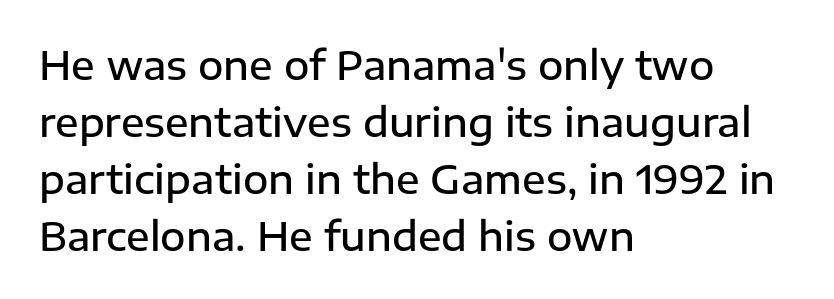
Summary of vertical rhythm: regular, with standard interline spacing. Each glyph is drawn with semibold strokes, heavier than normal yet not fully bold. Designer's note — italics off, roman on. The rendering uses natural spacing where letterforms have individual widths.
